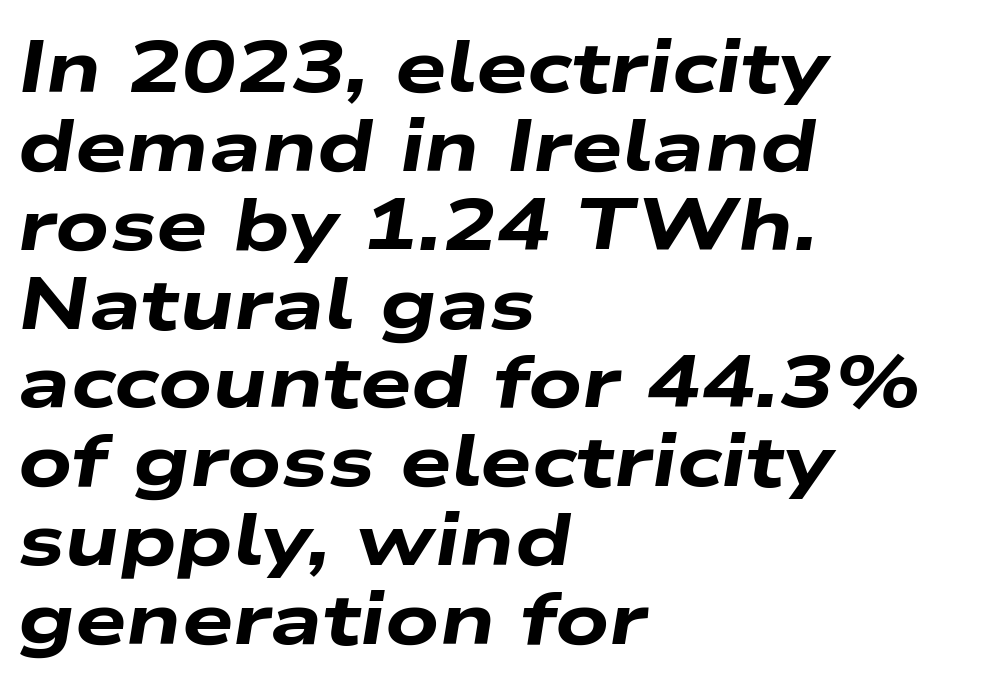
Regarding leading, the lines here are crowded together. Each row of text sits above clean, open space. Casual observation: everything's shoved over to the left. Proportional: the letters do not fall into vertical columns.
